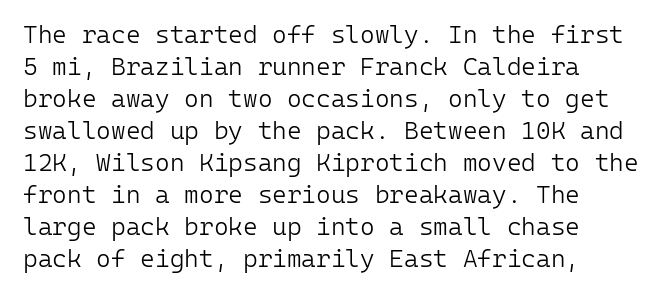
The weight tops out at a normal text grade. The horizontal fit of the characters is conventional and even. Underlining? Definitely not there. You can tell it's not italic because the verticals are truly vertical. The space between consecutive lines is moderate.
